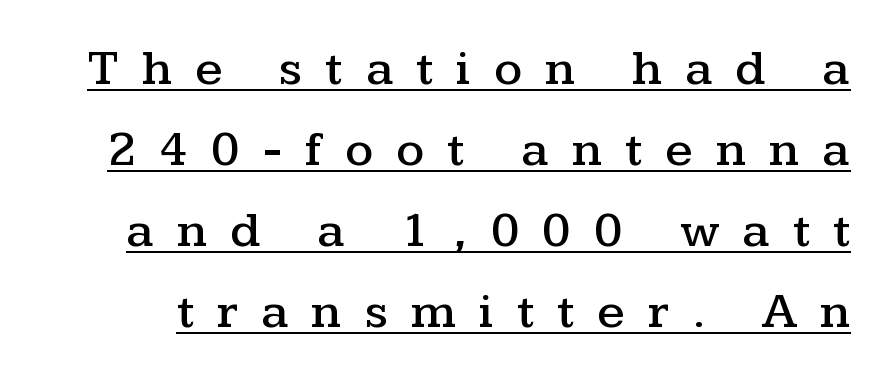
{"serif": "yes", "italic": "no", "width": "wide", "stroke_contrast": "medium", "x_height": "medium", "monospaced": "no", "underline": "yes", "line_spacing": "normal", "line_spacing_ratio": 1.62, "letter_spacing": "wide", "letter_spacing_em": 0.46, "glyph_px": 50}
